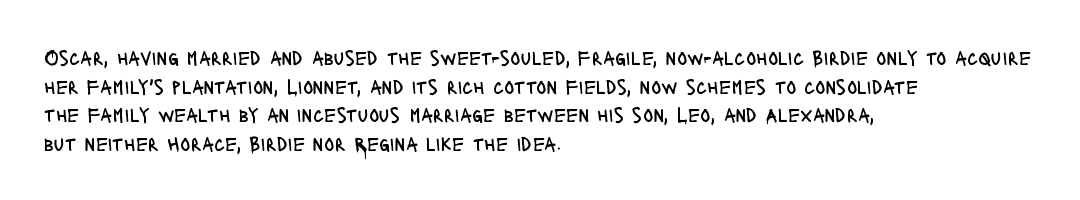
Line beginnings align vertically; line endings do not. Whoever set this chose a conventional vertical rhythm. Stroke mass is kept to a normal reading level or below. Nobody touched the tracking dial on this one.
